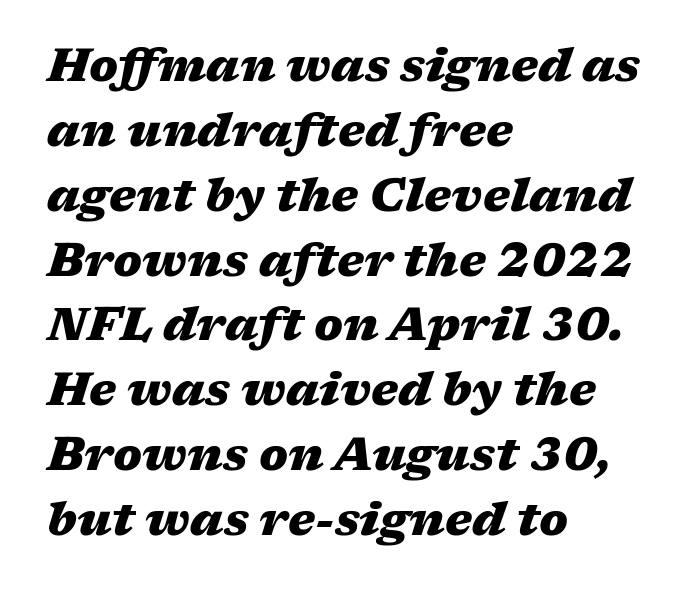
Q: Is the text bold? A: Yes.
Q: Is the text italic (slanted)? A: Yes, it leans right by about 17 degrees.
Q: Is the text underlined? A: No.
Q: How is the paragraph aligned? A: Left-aligned.
Q: Is the spacing between letters normal or unusually wide? A: Normal.
Q: Is the spacing between lines tight, normal or loose? A: Normal.
Q: Width (condensed, normal, or wide)? A: Wide.
Q: Stroke contrast? A: Medium.
Q: x-height? A: Medium.
Q: Monospaced? A: No.
